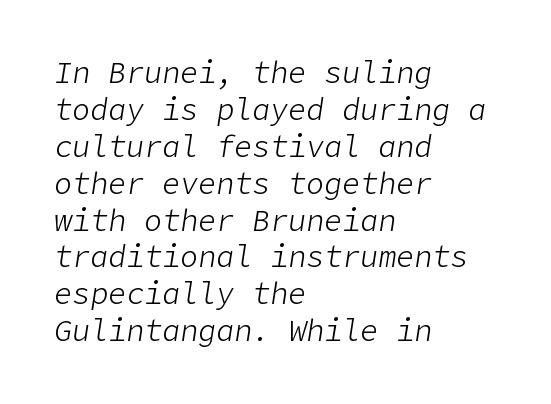
The image shows 30 px light type, italic (leaning right); set left-aligned, line spacing 1.23x, normal letter spacing, not underlined; low stroke contrast and a medium x-height.
